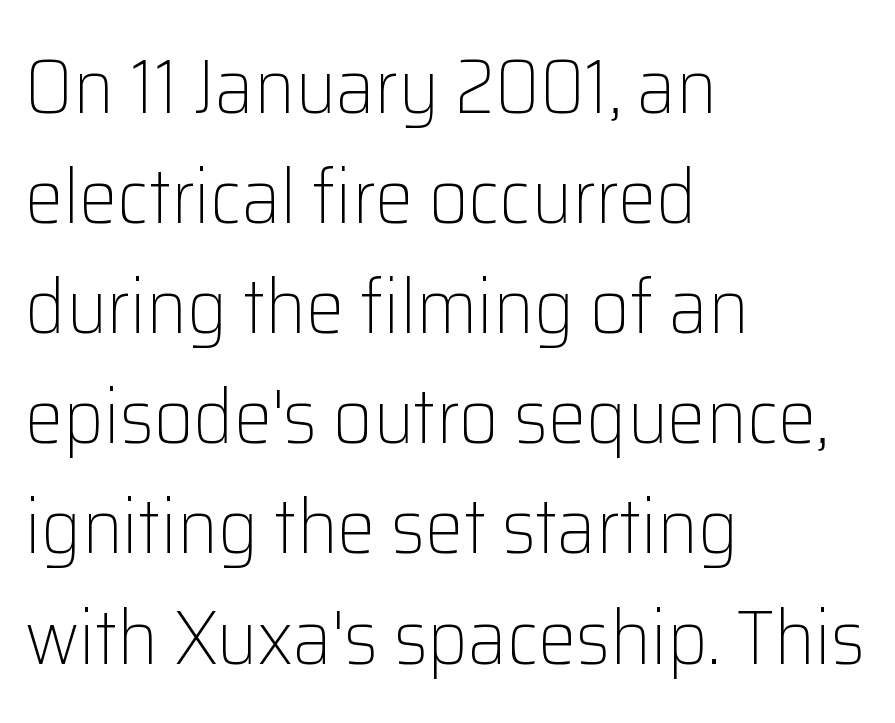
Q: Is the text bold? A: No.
Q: Is the text italic (slanted)? A: No, it is upright.
Q: Is the typeface a serif or a sans-serif typeface? A: Sans-serif.
Q: Is the text underlined? A: No.
Q: How is the paragraph aligned? A: Left-aligned.
Q: Is the spacing between letters normal or unusually wide? A: Normal.
Q: Is the spacing between lines tight, normal or loose? A: Normal.
Q: Width (condensed, normal, or wide)? A: Normal.
Q: Stroke contrast? A: Low.
Q: x-height? A: Medium.
Q: Monospaced? A: No.
